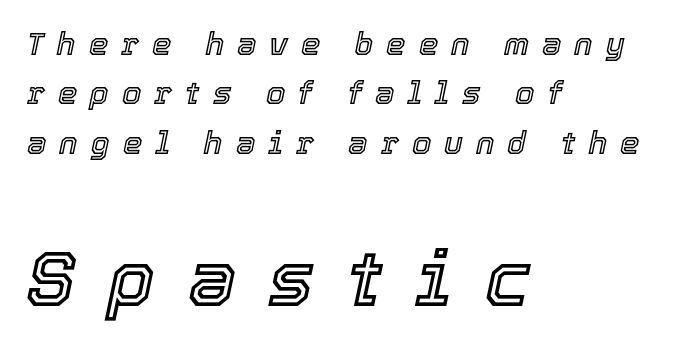
The image shows 77 px text type, italic (leaning right); set left-aligned, normal line spacing (1.59x), unusually wide letter spacing (+0.42 em), not underlined; the second (bottom) block is 2.48x larger; a medium x-height.
